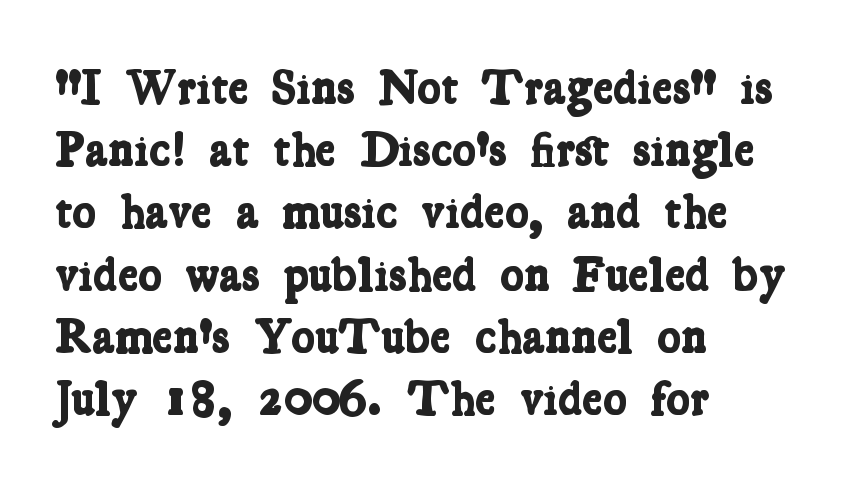
The image shows 49 px bold, condensed serif type; set left-aligned, normal line spacing (1.27x), normal letter spacing, not underlined; low stroke contrast and a medium x-height.
